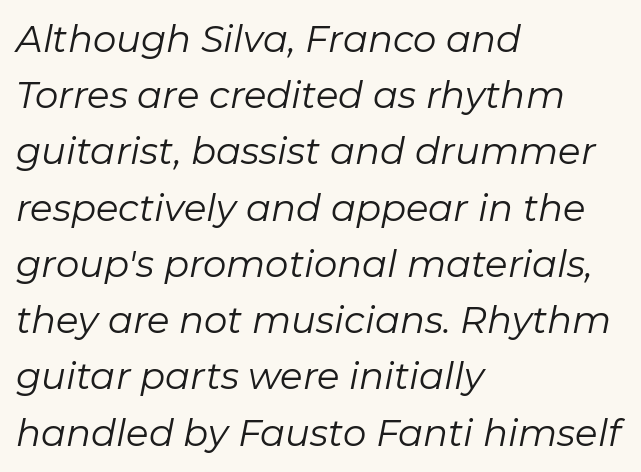
Layout note: lines flush left. Is this a fixed-width face? No — the glyphs have proportional, varying widths. The lines sit at an ordinary, default distance from one another. Stroke mass is kept to a normal reading level or below.
